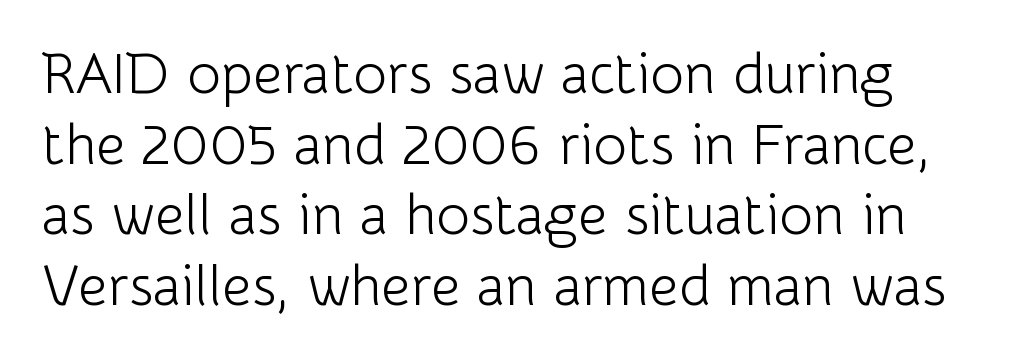
{"serif": "no", "italic": "no", "bold": "no", "weight": "light", "width": "normal", "stroke_contrast": "low", "x_height": "medium", "monospaced": "no", "underline": "no", "line_spacing_ratio": 1.24, "letter_spacing": "normal", "letter_spacing_em": 0.0, "glyph_px": 57}
